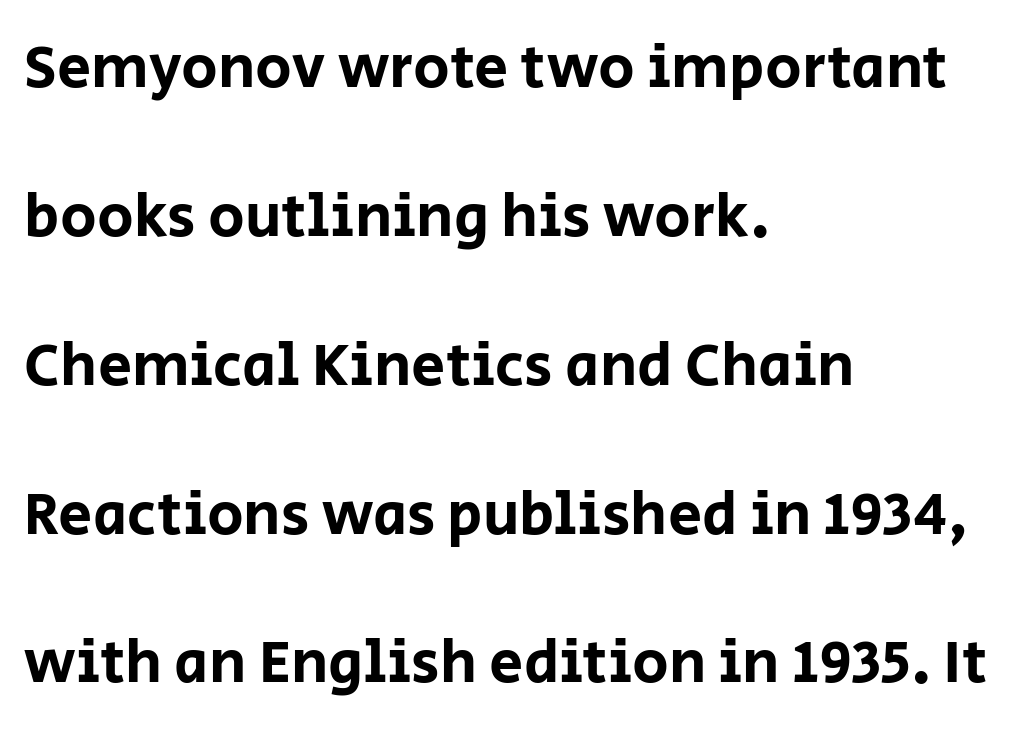
No italicization has been applied; the sample stays upright. The compositor pushed each line to the left boundary. This rendering employs a face without finishing strokes, i.e., a sans-serif. The specimen omits any rule beneath the text block's lines. Successive baselines arrive slowly, with a big drop between each.
